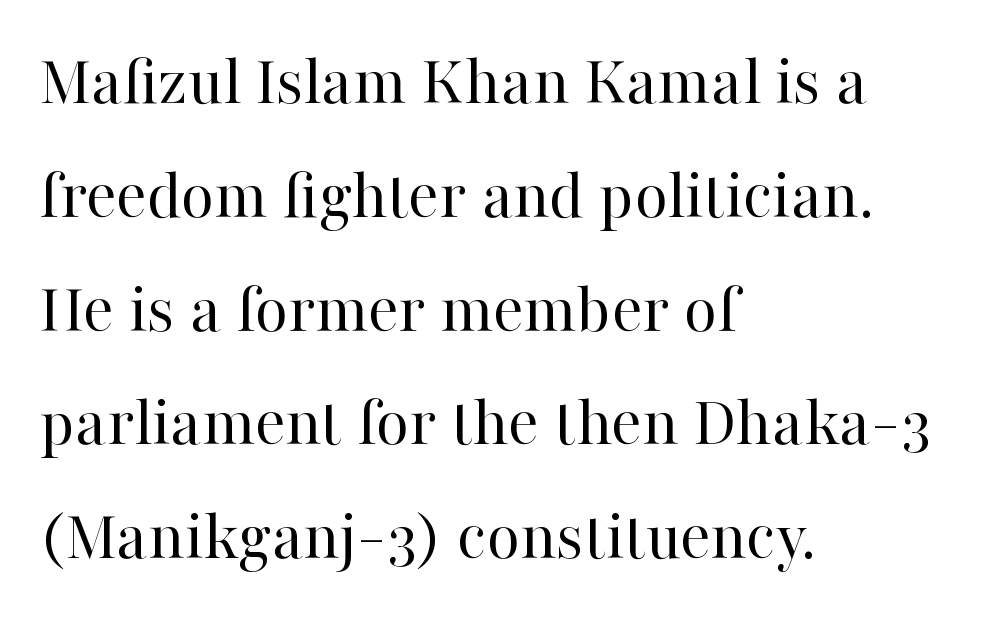
Q: Is the text bold? A: No.
Q: Is the text italic (slanted)? A: No, it is upright.
Q: Is the typeface a serif or a sans-serif typeface? A: Serif.
Q: Is the text underlined? A: No.
Q: How is the paragraph aligned? A: Left-aligned.
Q: Is the spacing between letters normal or unusually wide? A: Normal.
Q: Is the spacing between lines tight, normal or loose? A: Normal.
Q: Width (condensed, normal, or wide)? A: Normal.
Q: Stroke contrast? A: High.
Q: x-height? A: Medium.
Q: Monospaced? A: No.
